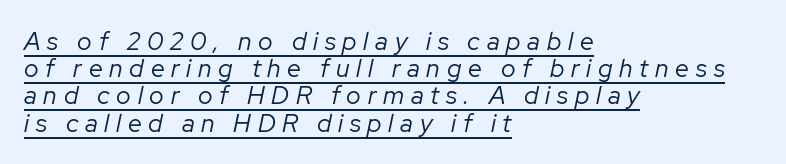
Q: Is the text bold? A: No.
Q: Is the text italic (slanted)? A: Yes, it leans right by about 12 degrees.
Q: Is the text underlined? A: Yes.
Q: How is the paragraph aligned? A: Left-aligned.
Q: Is the spacing between letters normal or unusually wide? A: Unusually wide.
Q: Is the spacing between lines tight, normal or loose? A: Tight.
